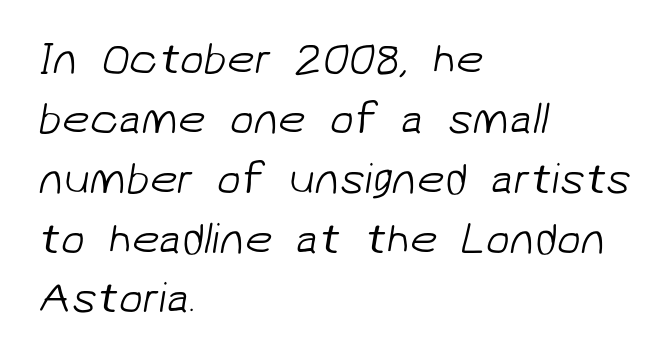
{"serif": "no", "bold": "no", "weight": "light", "width": "normal", "stroke_contrast": "low", "x_height": "medium", "monospaced": "no", "underline": "no", "align": "left", "line_spacing": "normal", "line_spacing_ratio": 1.36, "letter_spacing": "normal", "letter_spacing_em": 0.0, "glyph_px": 44}
